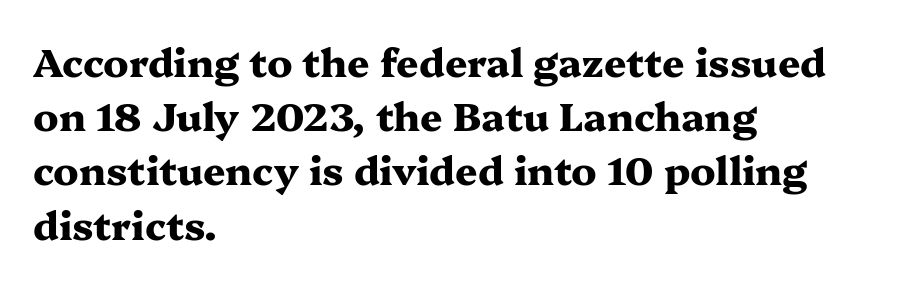
Q: Is the text bold? A: Yes.
Q: Is the text italic (slanted)? A: No, it is upright.
Q: Is the typeface a serif or a sans-serif typeface? A: Serif.
Q: Is the text underlined? A: No.
Q: How is the paragraph aligned? A: Left-aligned.
Q: Is the spacing between letters normal or unusually wide? A: Normal.
Q: Is the spacing between lines tight, normal or loose? A: Normal.
Q: Width (condensed, normal, or wide)? A: Wide.
Q: Stroke contrast? A: Medium.
Q: x-height? A: Medium.
Q: Monospaced? A: No.
